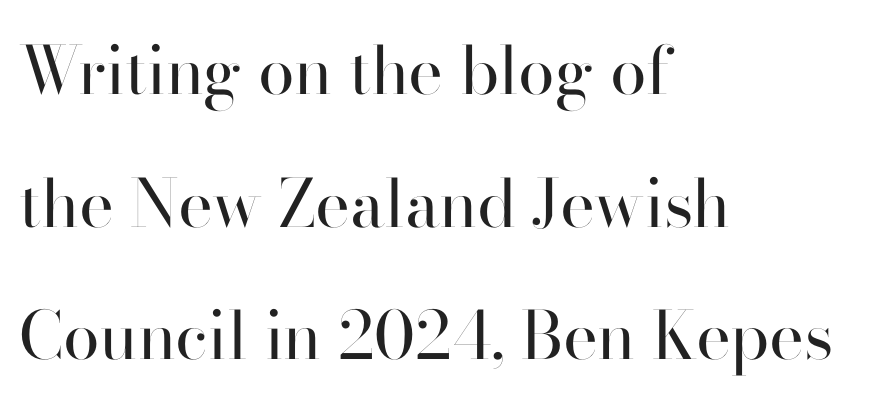
Q: Is the text bold? A: No.
Q: Is the text italic (slanted)? A: No, it is upright.
Q: Is the typeface a serif or a sans-serif typeface? A: Sans-serif.
Q: Is the text underlined? A: No.
Q: How is the paragraph aligned? A: Left-aligned.
Q: Is the spacing between letters normal or unusually wide? A: Normal.
Q: Is the spacing between lines tight, normal or loose? A: Loose.
Q: Width (condensed, normal, or wide)? A: Normal.
Q: Stroke contrast? A: High.
Q: x-height? A: Small.
Q: Monospaced? A: No.
